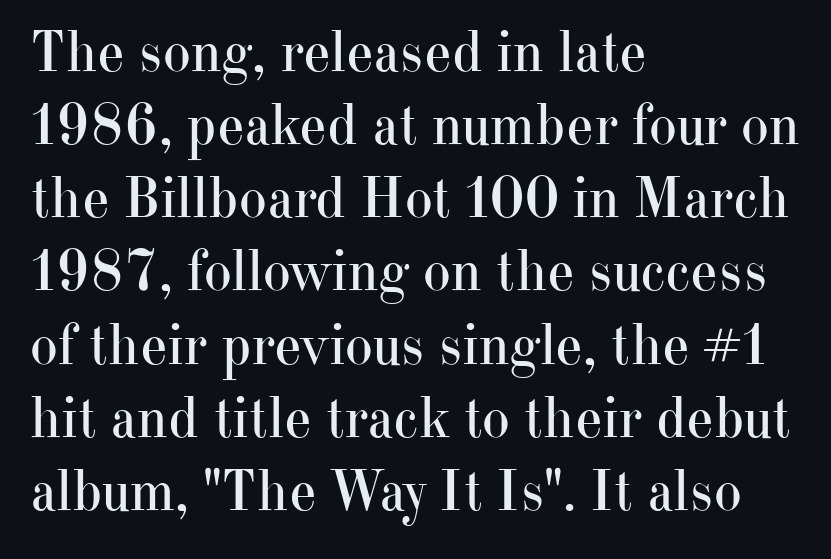
The passage shown is typed in a proportional face where columns would drift. If you drew a ruler down the left edge, every line would touch it. Style check: upright. The font family rendered here belongs to the serif group. Descenders are the only things crossing below the line. Summary of weight: not heavy and not bold.
